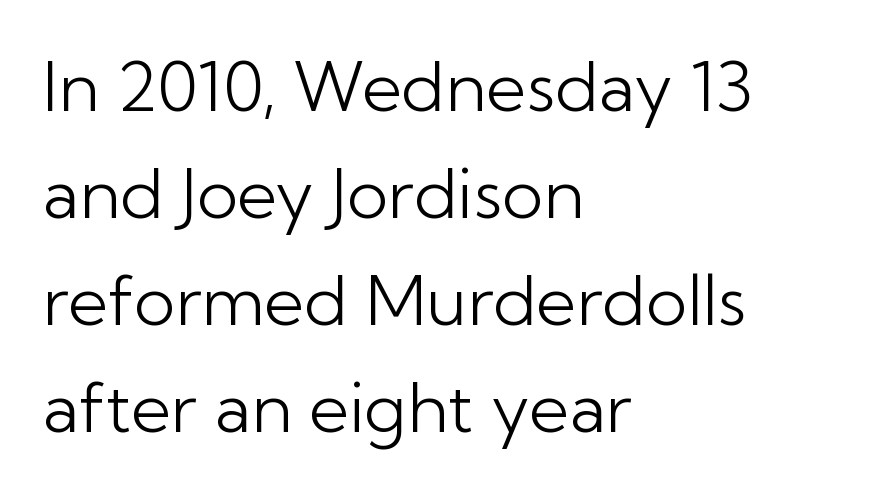
Q: Is the text bold? A: No.
Q: Is the text italic (slanted)? A: No, it is upright.
Q: Is the typeface a serif or a sans-serif typeface? A: Sans-serif.
Q: Is the text underlined? A: No.
Q: How is the paragraph aligned? A: Left-aligned.
Q: Is the spacing between letters normal or unusually wide? A: Normal.
Q: Is the spacing between lines tight, normal or loose? A: Normal.
Q: Width (condensed, normal, or wide)? A: Normal.
Q: Stroke contrast? A: Low.
Q: x-height? A: Medium.
Q: Monospaced? A: No.
